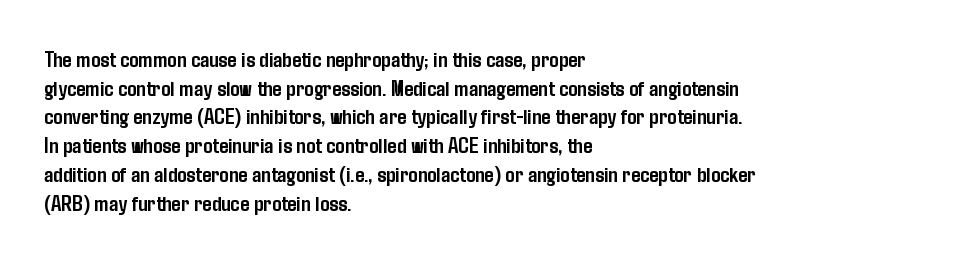
{"italic": "no", "bold": "yes", "underline": "no", "align": "left", "line_spacing": "normal", "line_spacing_ratio": 1.25, "letter_spacing": "normal", "letter_spacing_em": 0.0, "glyph_px": 23}
